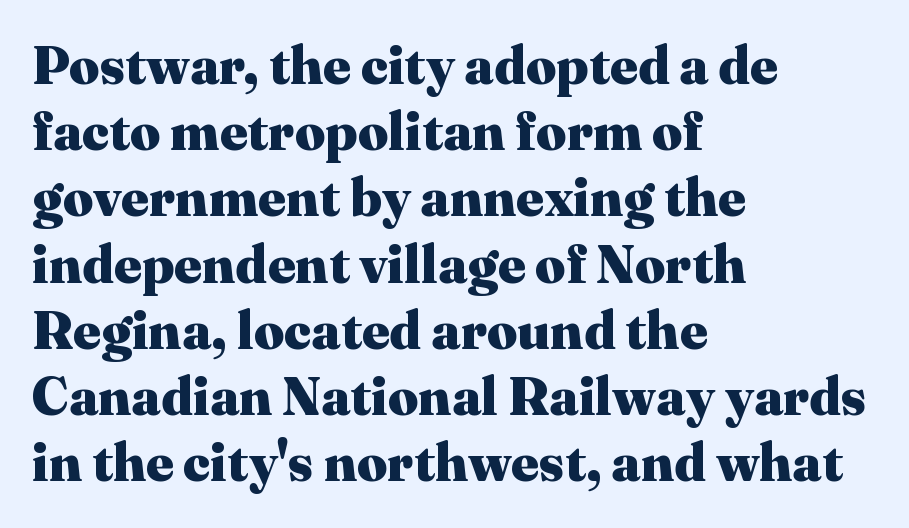
The image shows 53 px heavy serif type, upright; set left-aligned, normal line spacing (1.25x), normal letter spacing, not underlined; medium stroke contrast and a medium x-height.
